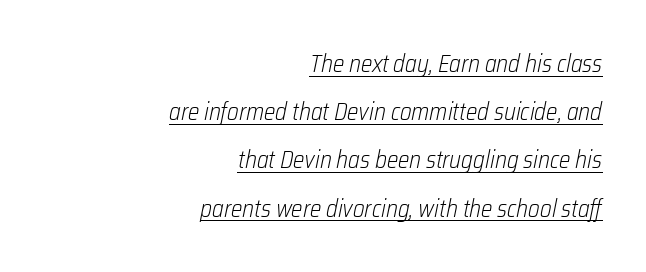
The image shows 24 px text type, italic (leaning right); set right-aligned, loose line spacing (2.01x), normal letter spacing, underlined.
